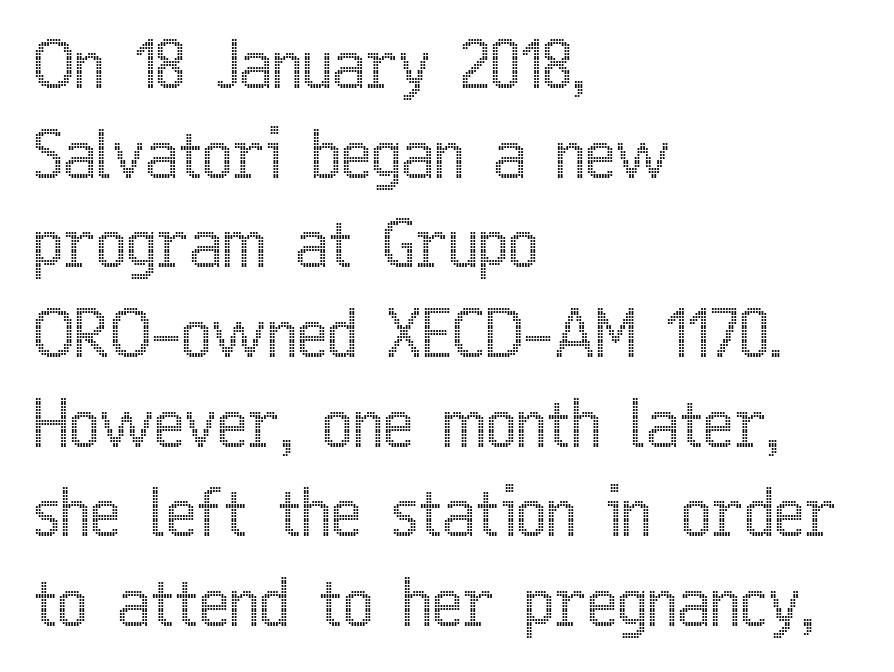
Q: Is the text italic (slanted)? A: No, it is upright.
Q: Is the text underlined? A: No.
Q: How is the paragraph aligned? A: Left-aligned.
Q: Is the spacing between letters normal or unusually wide? A: Normal.
Q: Is the spacing between lines tight, normal or loose? A: Normal.
Q: Width (condensed, normal, or wide)? A: Condensed.
Q: x-height? A: Medium.
Q: Monospaced? A: No.
